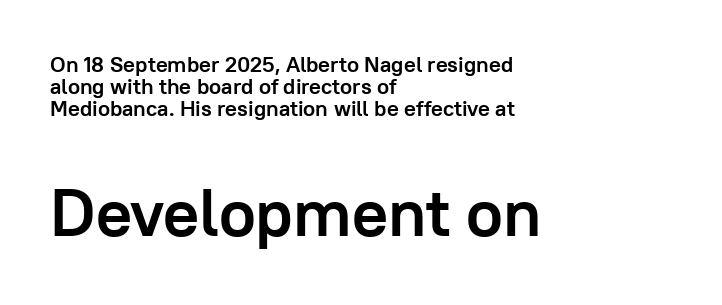
{"serif": "no", "italic": "no", "bold": "yes", "weight": "semibold", "width": "normal", "stroke_contrast": "low", "x_height": "medium", "monospaced": "no", "underline": "no", "align": "left", "line_spacing": "tight", "line_spacing_ratio": 0.99, "letter_spacing": "normal", "letter_spacing_em": 0.0, "larger_block": "second", "size_ratio": 3.05, "glyph_px": 67}
